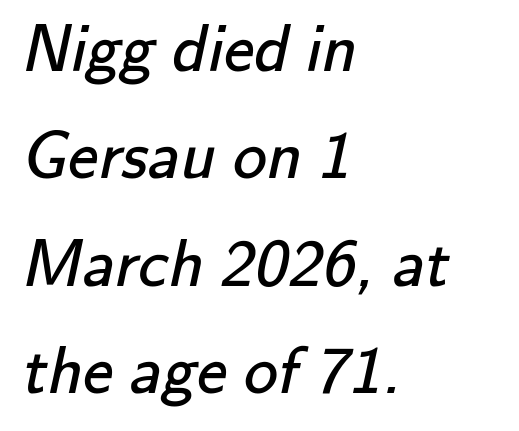
Regular leading. Each letter's strokes conclude bluntly, with no projecting serifs. Tracking value appears to be zero — textbook default spacing. Weight class: somewhere from thin through regular. Clear beneath every line of the passage. Line starts are locked; line ends wander.
